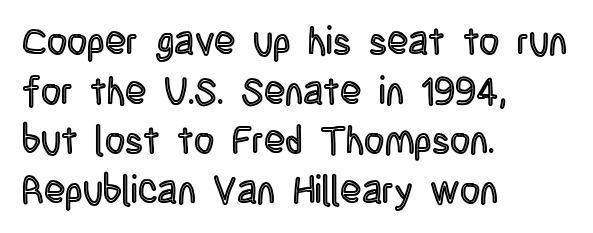
Q: Is the text italic (slanted)? A: No, it is upright.
Q: Is the text underlined? A: No.
Q: How is the paragraph aligned? A: Left-aligned.
Q: Is the spacing between letters normal or unusually wide? A: Normal.
Q: Is the spacing between lines tight, normal or loose? A: Normal.
Q: Width (condensed, normal, or wide)? A: Condensed.
Q: x-height? A: Large.
Q: Monospaced? A: No.
